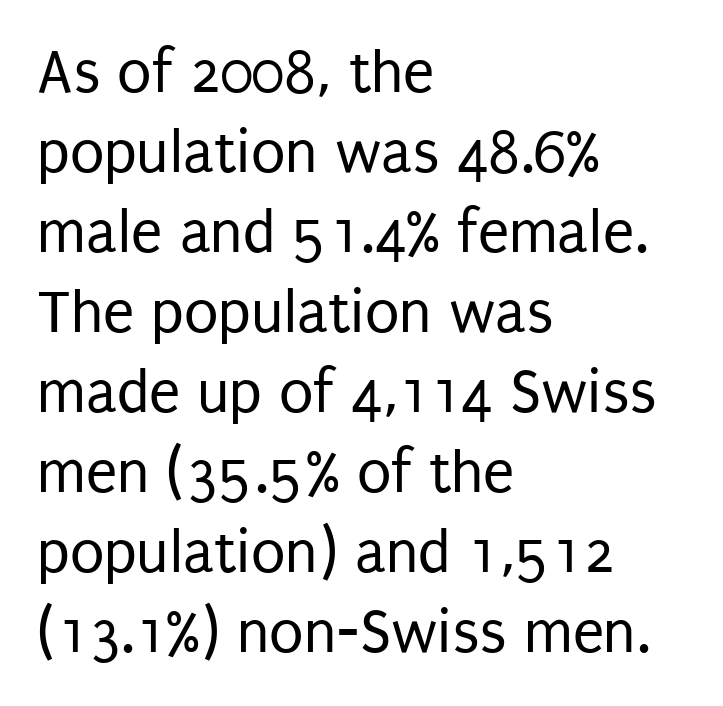
On a weight scale, this lands at 450 or below. Glance below the letters and you will spot only blank space. Every row of glyphs begins at an identical x-position on the left. The rendering shows plain stroke endings on the letterforms — a sans-serif design. Vertical spacing — default.
